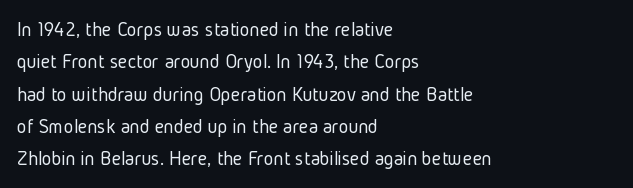
Q: Is the text bold? A: No.
Q: Is the text italic (slanted)? A: No, it is upright.
Q: Is the text underlined? A: No.
Q: How is the paragraph aligned? A: Left-aligned.
Q: Is the spacing between letters normal or unusually wide? A: Normal.
Q: Is the spacing between lines tight, normal or loose? A: Normal.
